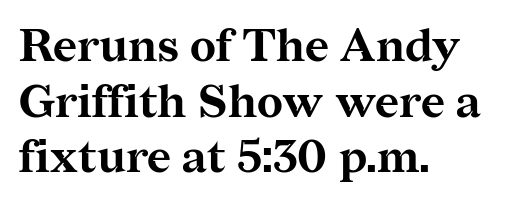
The image shows 46 px bold serif type, upright; set left-aligned, line spacing 1.21x, normal letter spacing, not underlined; medium stroke contrast and a medium x-height.
